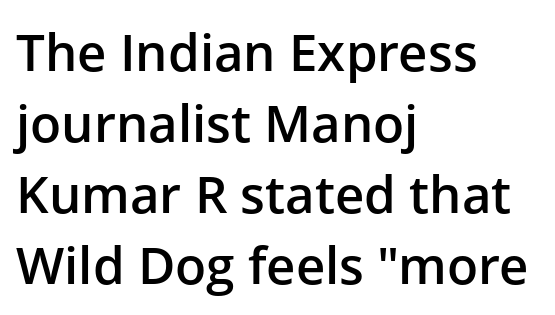
The image shows 51 px semibold sans-serif type, upright; set left-aligned, normal line spacing (1.39x), normal letter spacing, not underlined; low stroke contrast and a medium x-height.
